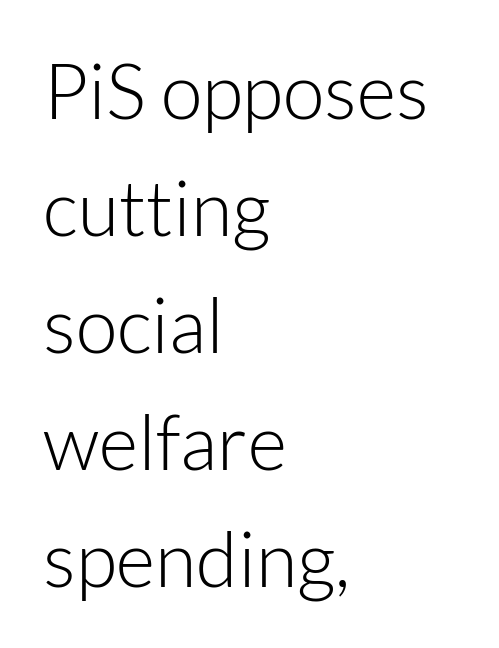
The image shows 76 px light sans-serif type, upright; set left-aligned, normal line spacing (1.54x), normal letter spacing, not underlined; low stroke contrast and a medium x-height.
